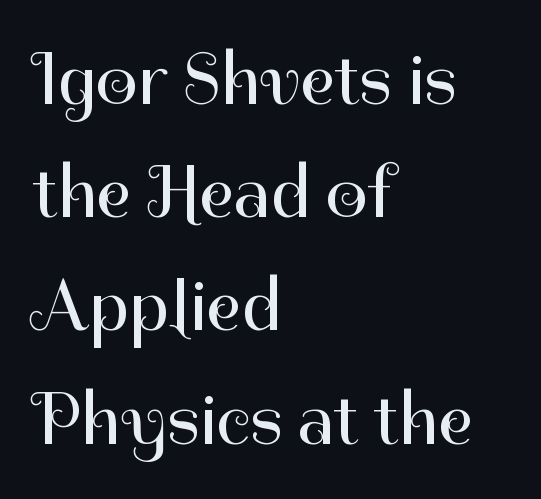
Q: Is the text bold? A: No.
Q: Is the text italic (slanted)? A: No, it is upright.
Q: Is the typeface a serif or a sans-serif typeface? A: Sans-serif.
Q: Is the text underlined? A: No.
Q: How is the paragraph aligned? A: Left-aligned.
Q: Is the spacing between letters normal or unusually wide? A: Normal.
Q: Is the spacing between lines tight, normal or loose? A: Normal.
Q: Width (condensed, normal, or wide)? A: Normal.
Q: Stroke contrast? A: High.
Q: x-height? A: Medium.
Q: Monospaced? A: No.
